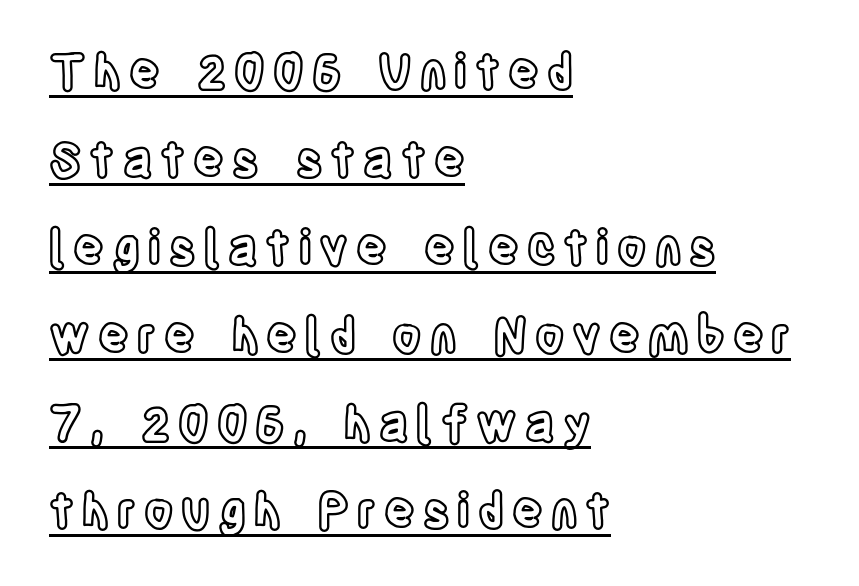
Q: Is the text italic (slanted)? A: No, it is upright.
Q: Is the text underlined? A: Yes.
Q: How is the paragraph aligned? A: Left-aligned.
Q: Width (condensed, normal, or wide)? A: Condensed.
Q: x-height? A: Large.
Q: Monospaced? A: No.
